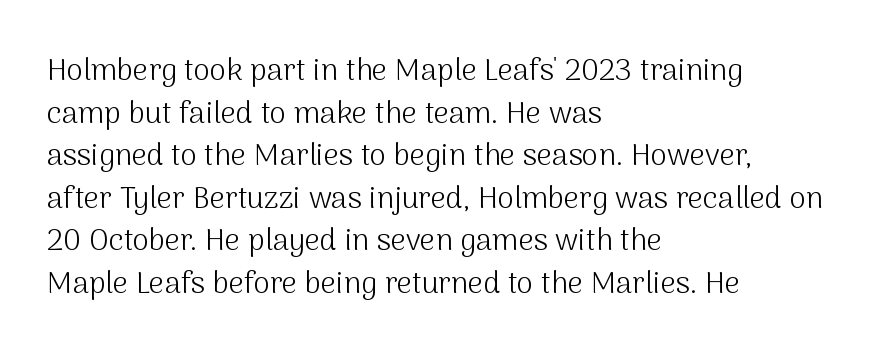
{"serif": "no", "italic": "no", "bold": "no", "weight": "light", "width": "normal", "stroke_contrast": "medium", "x_height": "medium", "monospaced": "no", "underline": "no", "align": "left", "line_spacing": "normal", "line_spacing_ratio": 1.42, "letter_spacing": "normal", "letter_spacing_em": 0.0, "glyph_px": 30}
